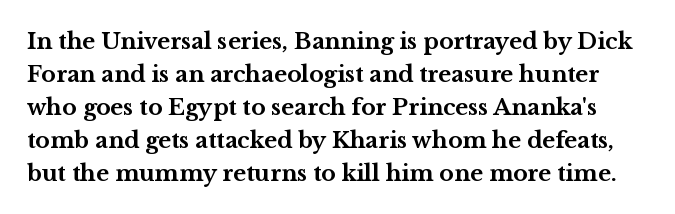
{"italic": "no", "bold": "yes", "underline": "no", "line_spacing": "normal", "line_spacing_ratio": 1.5, "letter_spacing": "normal", "letter_spacing_em": 0.0, "glyph_px": 22}
